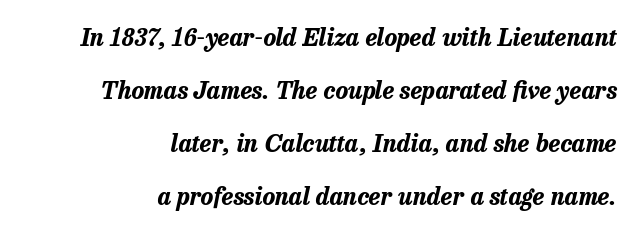
Q: Is the text bold? A: Yes.
Q: Is the text italic (slanted)? A: Yes, it leans right by about 13 degrees.
Q: Is the text underlined? A: No.
Q: How is the paragraph aligned? A: Right-aligned.
Q: Is the spacing between letters normal or unusually wide? A: Normal.
Q: Is the spacing between lines tight, normal or loose? A: Loose.
